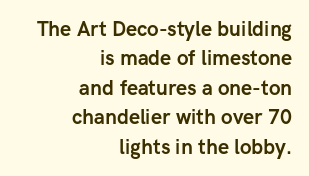
Q: Is the text bold? A: Yes.
Q: Is the text italic (slanted)? A: No, it is upright.
Q: Is the text underlined? A: No.
Q: How is the paragraph aligned? A: Right-aligned.
Q: Is the spacing between letters normal or unusually wide? A: Normal.
Q: Is the spacing between lines tight, normal or loose? A: Normal.
